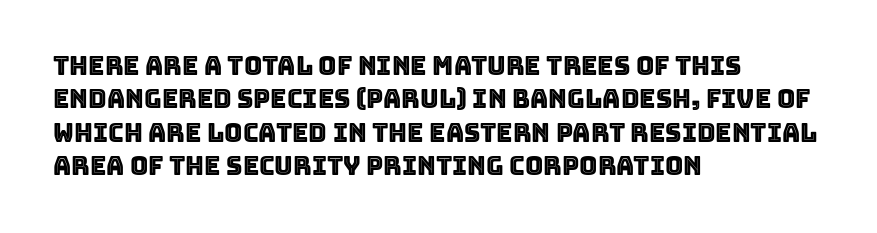
{"italic": "no", "underline": "no", "align": "left", "line_spacing": "normal", "line_spacing_ratio": 1.34, "letter_spacing": "normal", "letter_spacing_em": 0.0, "glyph_px": 25}
